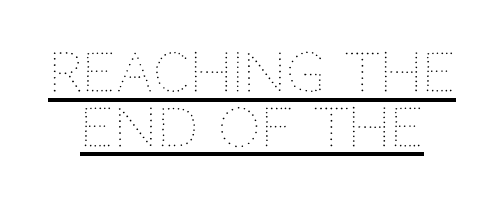
{"italic": "no", "bold": "no", "weight": "thin", "width": "normal", "stroke_contrast": "medium", "x_height": "large", "monospaced": "no", "underline": "yes", "line_spacing": "tight", "line_spacing_ratio": 1.03, "letter_spacing": "normal", "letter_spacing_em": 0.0, "glyph_px": 53}
